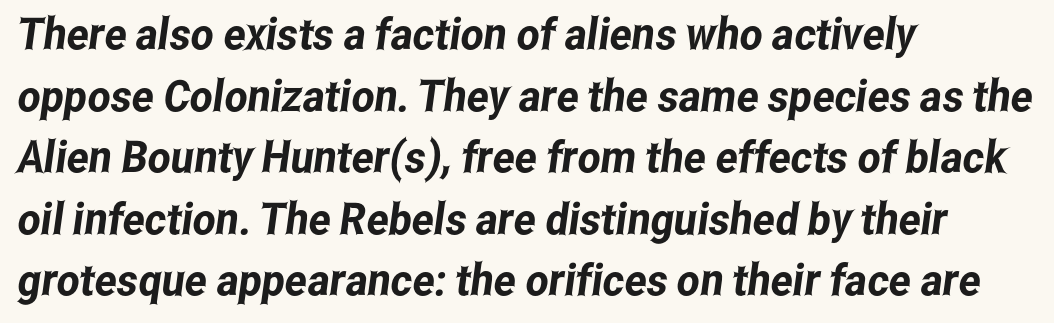
Q: Is the typeface a serif or a sans-serif typeface? A: Sans-serif.
Q: Is the text underlined? A: No.
Q: How is the paragraph aligned? A: Left-aligned.
Q: Is the spacing between letters normal or unusually wide? A: Normal.
Q: Is the spacing between lines tight, normal or loose? A: Normal.
Q: Width (condensed, normal, or wide)? A: Condensed.
Q: Stroke contrast? A: Low.
Q: x-height? A: Medium.
Q: Monospaced? A: No.
